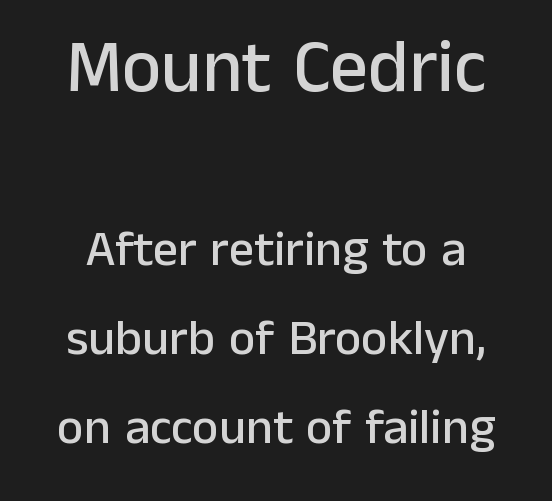
The image shows 75 px sans-serif type, upright; set line spacing 1.78x, normal letter spacing, not underlined; the first (top) block is 1.5x larger; low stroke contrast and a medium x-height.
